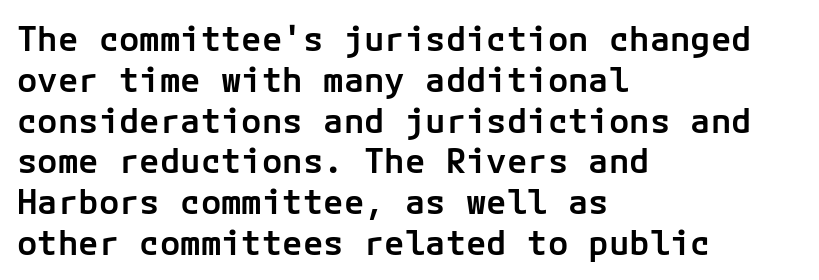
{"serif": "no", "italic": "no", "bold": "semi", "weight": "semibold", "width": "normal", "stroke_contrast": "low", "x_height": "medium", "underline": "no", "align": "left", "line_spacing_ratio": 1.2, "letter_spacing": "normal", "letter_spacing_em": 0.0, "glyph_px": 34}
